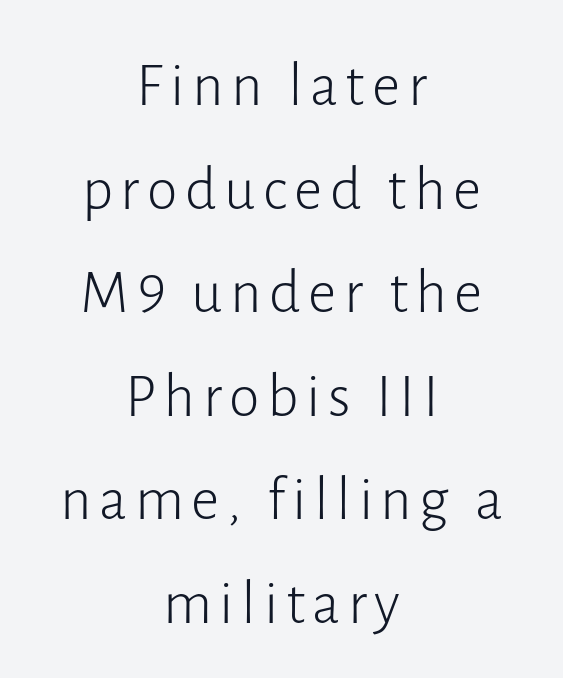
{"serif": "no", "italic": "no", "bold": "no", "weight": "light", "width": "normal", "stroke_contrast": "low", "x_height": "medium", "monospaced": "no", "underline": "no", "align": "center", "line_spacing": "normal", "line_spacing_ratio": 1.67, "glyph_px": 62}
